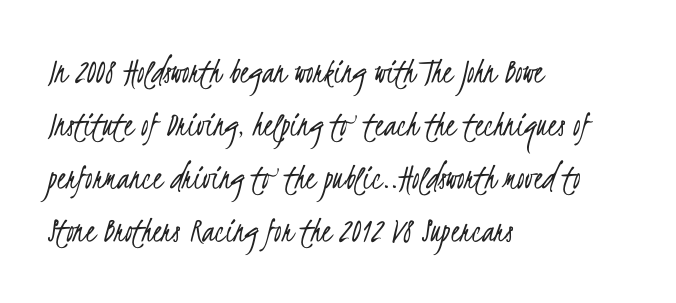
Q: Is the text bold? A: No.
Q: Is the typeface a serif or a sans-serif typeface? A: Sans-serif.
Q: Is the text underlined? A: No.
Q: How is the paragraph aligned? A: Left-aligned.
Q: Is the spacing between letters normal or unusually wide? A: Normal.
Q: Is the spacing between lines tight, normal or loose? A: Normal.
Q: Width (condensed, normal, or wide)? A: Condensed.
Q: Stroke contrast? A: Low.
Q: x-height? A: Small.
Q: Monospaced? A: No.
